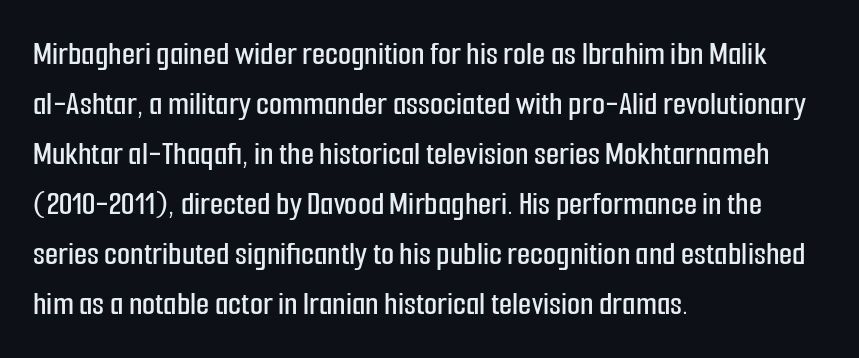
{"serif": "no", "italic": "no", "width": "condensed", "stroke_contrast": "low", "x_height": "medium", "monospaced": "no", "underline": "no", "align": "left", "line_spacing": "normal", "line_spacing_ratio": 1.47, "letter_spacing": "normal", "letter_spacing_em": 0.0, "glyph_px": 34}
